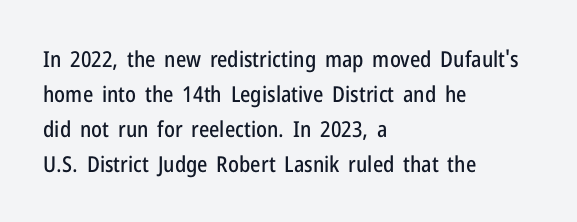
The image shows 22 px text type, upright; set left-aligned, normal line spacing (1.59x), normal letter spacing, not underlined.
